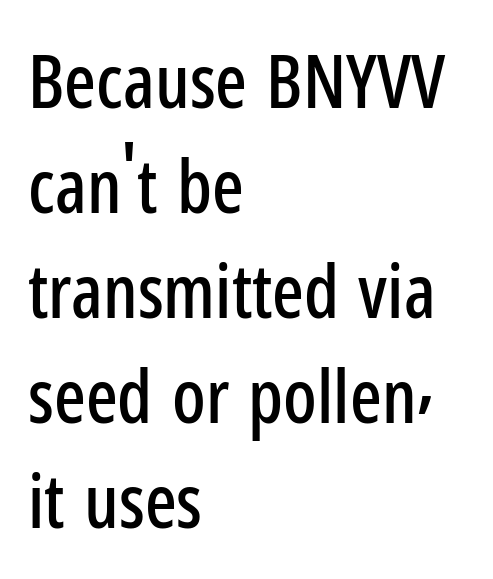
Q: Is the text italic (slanted)? A: No, it is upright.
Q: Is the typeface a serif or a sans-serif typeface? A: Sans-serif.
Q: Is the text underlined? A: No.
Q: How is the paragraph aligned? A: Left-aligned.
Q: Is the spacing between letters normal or unusually wide? A: Normal.
Q: Is the spacing between lines tight, normal or loose? A: Normal.
Q: Width (condensed, normal, or wide)? A: Condensed.
Q: Stroke contrast? A: Low.
Q: x-height? A: Medium.
Q: Monospaced? A: No.
